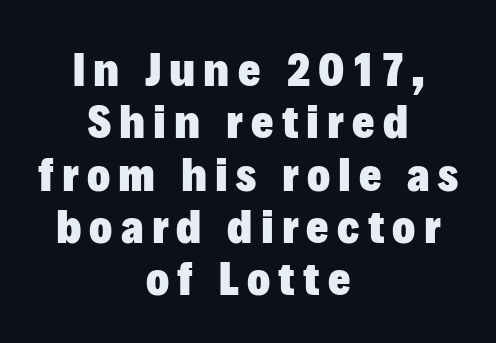
{"serif": "no", "italic": "no", "bold": "yes", "weight": "heavy", "width": "normal", "stroke_contrast": "low", "x_height": "medium", "monospaced": "no", "underline": "no", "align": "center", "line_spacing": "tight", "line_spacing_ratio": 1.09, "glyph_px": 48}
